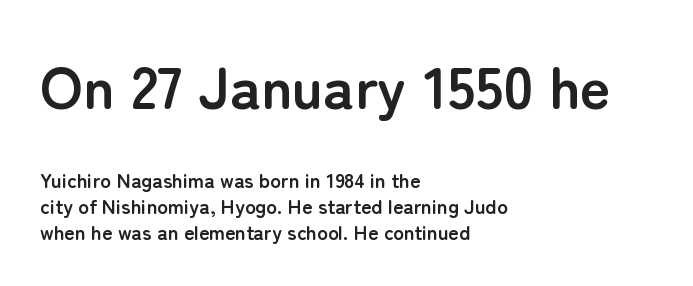
The image shows 59 px semibold sans-serif type, upright; set left-aligned, normal line spacing (1.3x), normal letter spacing, not underlined; the first (top) block is 2.95x larger; low stroke contrast and a medium x-height.
